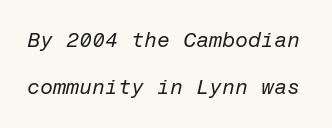
{"italic": "yes", "lean": "right", "slant_degrees": 12, "bold": "no", "underline": "no", "line_spacing": "loose", "line_spacing_ratio": 2.26, "letter_spacing": "normal", "letter_spacing_em": 0.0, "glyph_px": 21}
